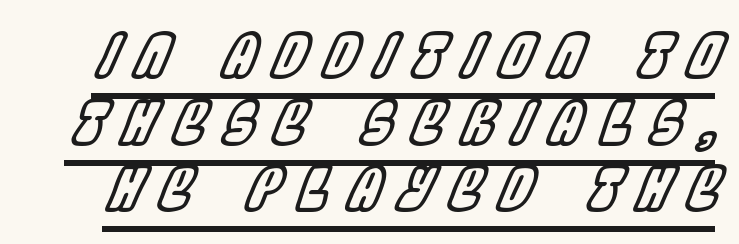
This sample uses expanded letter spacing, leaving extra air between glyphs. The lines are packed closely together with very little leading. A typesetter would call this proportional, since set widths differ per character. Each line of the rendering has a horizontal stroke beneath the glyphs. An italicized treatment has been applied to the whole sample.
